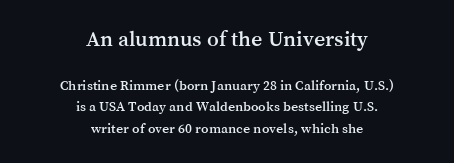
The space beneath each line is pristine and unruled. Is the lower block the larger one? No — the upper block carries the bigger type. Normally led — the rows are evenly, conventionally spaced. The rendering positions every line midway between the sides. Words appear dense and cohesive because spacing is normal.
